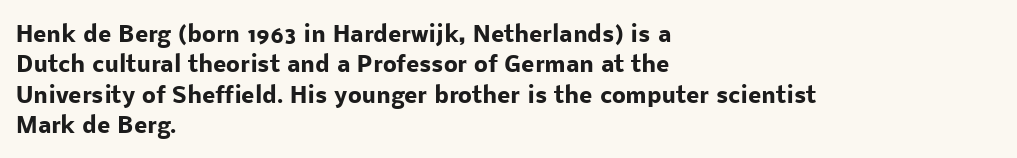
The image shows 22 px bold type, upright; set left-aligned, normal line spacing (1.38x), normal letter spacing, not underlined.
